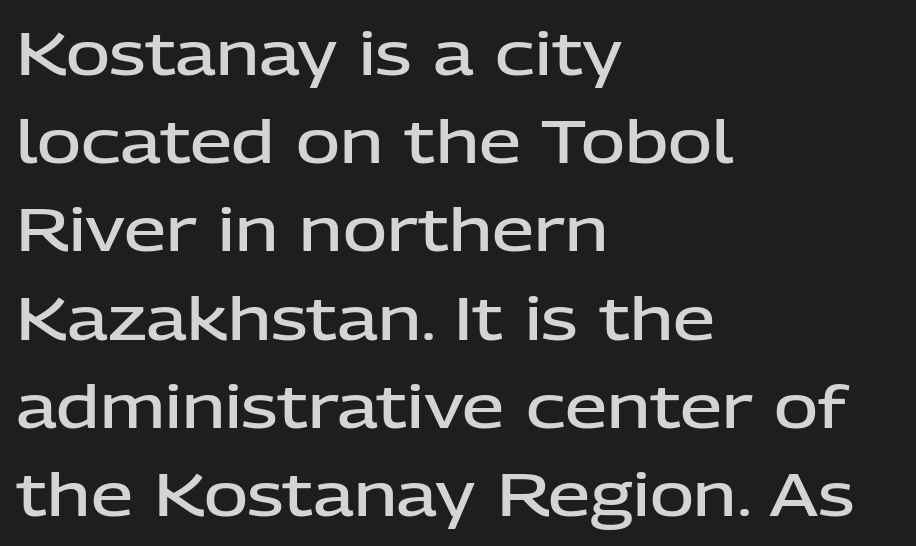
{"serif": "no", "italic": "no", "bold": "semi", "weight": "semibold", "width": "normal", "stroke_contrast": "low", "x_height": "medium", "monospaced": "no", "underline": "no", "align": "left", "line_spacing": "normal", "line_spacing_ratio": 1.47, "letter_spacing": "normal", "letter_spacing_em": 0.0, "glyph_px": 60}
